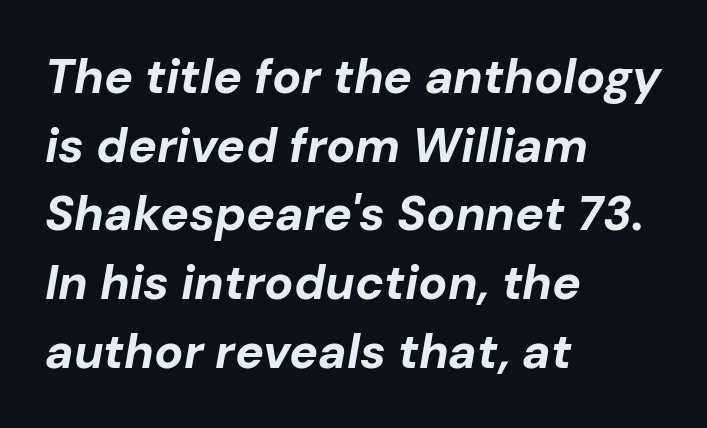
Successive baselines arrive at the customary interval. Underline: absent. The rendering applies a slant to the glyphs. The line texture is even and compact thanks to regular tracking. A student would call this left alignment; a typographer would say flush left, rag right. Here the designer chose a conventional face with non-uniform glyph widths.
